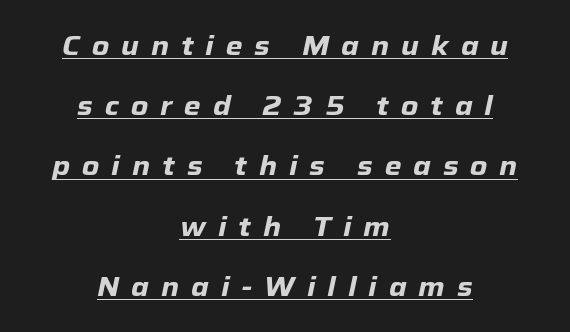
Q: Is the text bold? A: Yes.
Q: Is the text italic (slanted)? A: Yes, it leans right by about 12 degrees.
Q: Is the text underlined? A: Yes.
Q: How is the paragraph aligned? A: Centered.
Q: Is the spacing between letters normal or unusually wide? A: Unusually wide.
Q: Is the spacing between lines tight, normal or loose? A: Loose.
